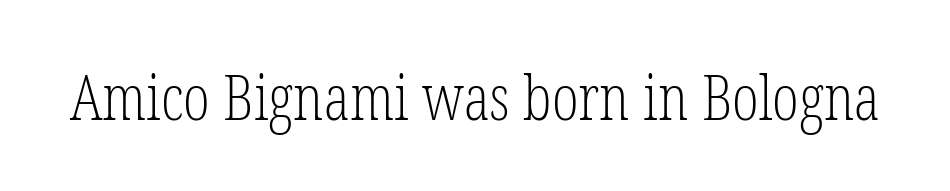
The image shows 63 px light, condensed serif type, upright; set normal letter spacing, not underlined; low stroke contrast and a medium x-height.
